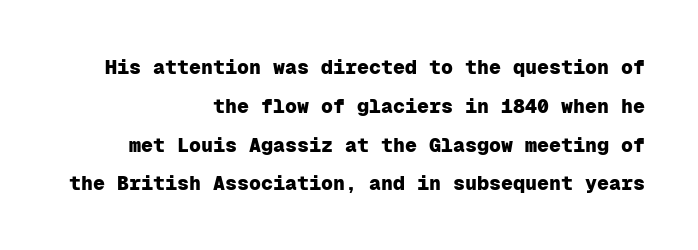
Heavy, bold letterforms. Observe the ordinary spacing: letters are neighbours, not strangers. The foot of each line stays bare and open. Quick note: not italic, upright. The compositor pushed each line to the right boundary. Compared with typical paragraphs, the rows here are farther apart.
